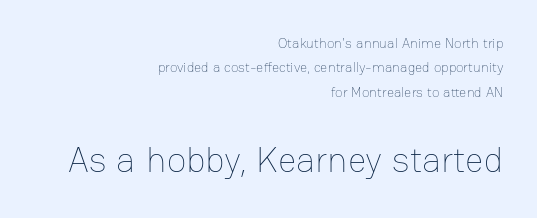
Looks like regular typesetting: each glyph gets only the width it needs. The rendering anchors every line to the right-hand side. The characters are drawn with everyday or finer stroke widths. A clean baseline with only descenders dipping below it. Do the letters lean? They stand straight.
